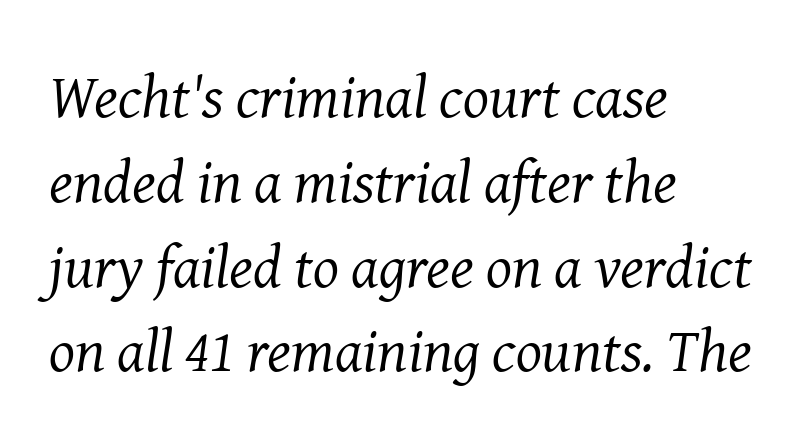
The image shows 61 px regular-weight serif type, italic (leaning right); set left-aligned, normal line spacing (1.39x), normal letter spacing, not underlined; medium stroke contrast and a medium x-height.
